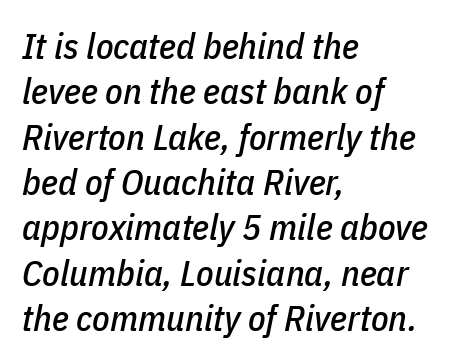
The line texture is even and compact thanks to regular tracking. The face used here has a pronounced slope to its letters. Vertical spacing — default. This sample is left-justified, so line endings fall wherever the words run out. A bare baseline throughout the passage.
